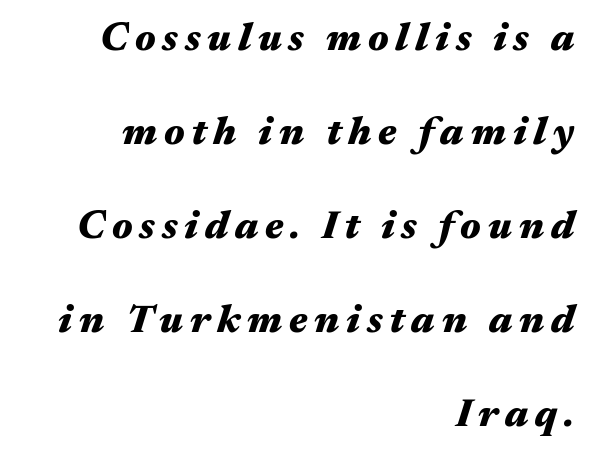
There's an unmistakable incline to the writing here. I'd describe the lettering as bold — thick and assertive. Character widths vary here, with narrow letters taking less room than wide ones. The lines are quadded right. The leading is generous, giving the passage an open texture. Clear beneath every line of the passage.
